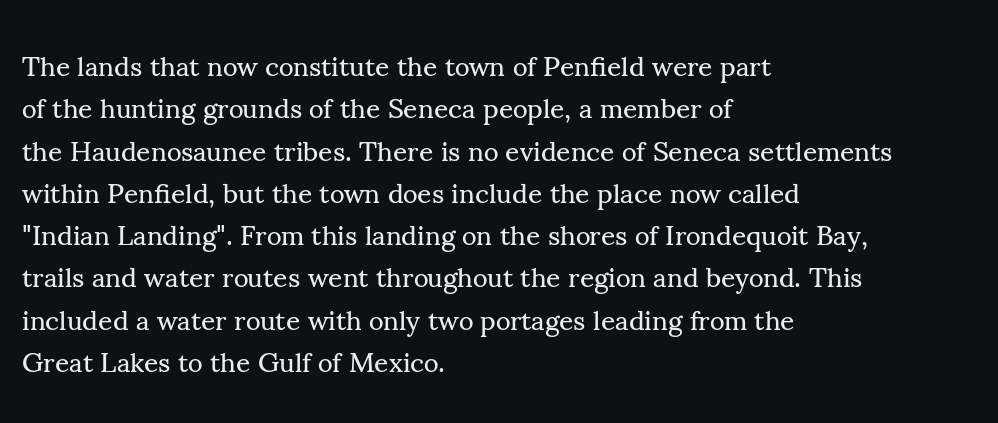
Q: Is the text bold? A: No.
Q: Is the text italic (slanted)? A: No, it is upright.
Q: Is the typeface a serif or a sans-serif typeface? A: Serif.
Q: Is the text underlined? A: No.
Q: How is the paragraph aligned? A: Left-aligned.
Q: Is the spacing between letters normal or unusually wide? A: Normal.
Q: Is the spacing between lines tight, normal or loose? A: Normal.
Q: Width (condensed, normal, or wide)? A: Normal.
Q: Stroke contrast? A: Medium.
Q: x-height? A: Small.
Q: Monospaced? A: No.
